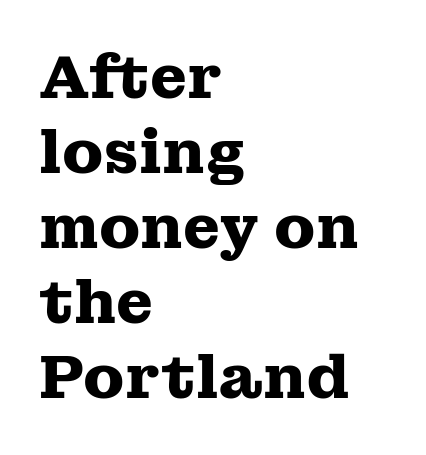
Q: Is the text bold? A: Yes.
Q: Is the text italic (slanted)? A: No, it is upright.
Q: Is the typeface a serif or a sans-serif typeface? A: Serif.
Q: Is the text underlined? A: No.
Q: How is the paragraph aligned? A: Left-aligned.
Q: Is the spacing between letters normal or unusually wide? A: Normal.
Q: Is the spacing between lines tight, normal or loose? A: Normal.
Q: Width (condensed, normal, or wide)? A: Wide.
Q: Stroke contrast? A: Medium.
Q: x-height? A: Medium.
Q: Monospaced? A: No.
